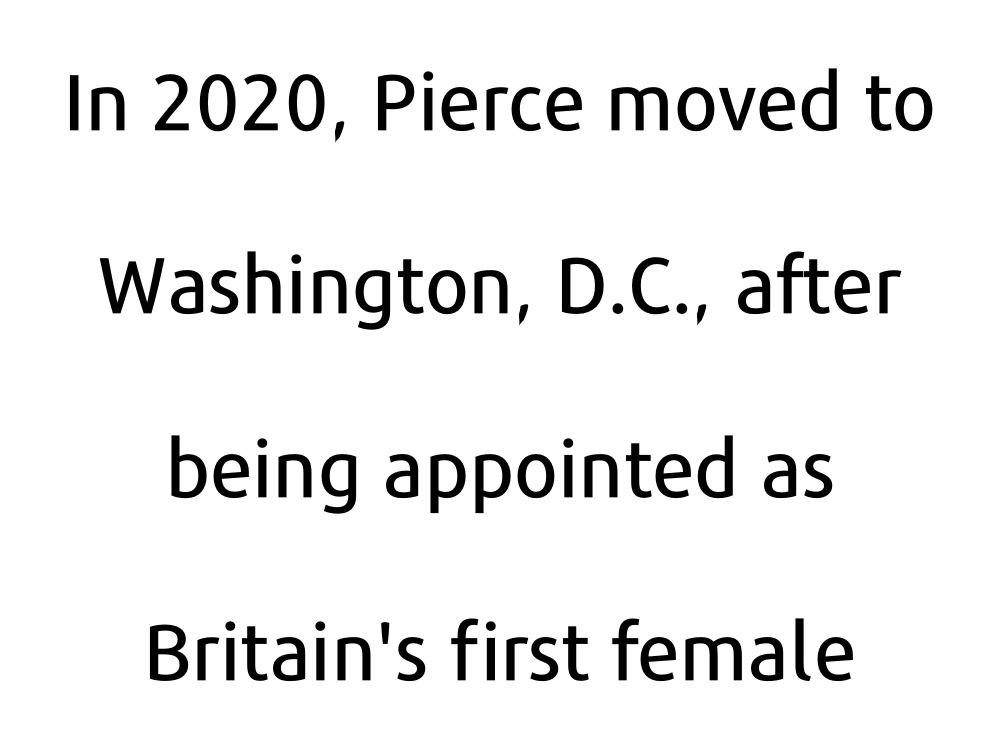
The image shows 79 px sans-serif type, upright; set centered, loose line spacing (2.32x), normal letter spacing, not underlined; low stroke contrast and a medium x-height.
